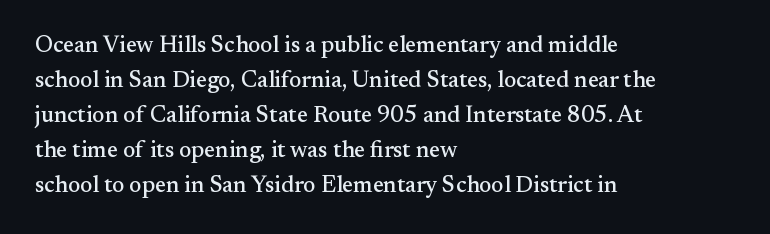
{"italic": "no", "underline": "no", "align": "left", "line_spacing": "normal", "line_spacing_ratio": 1.52, "letter_spacing": "normal", "letter_spacing_em": 0.0, "glyph_px": 23}
